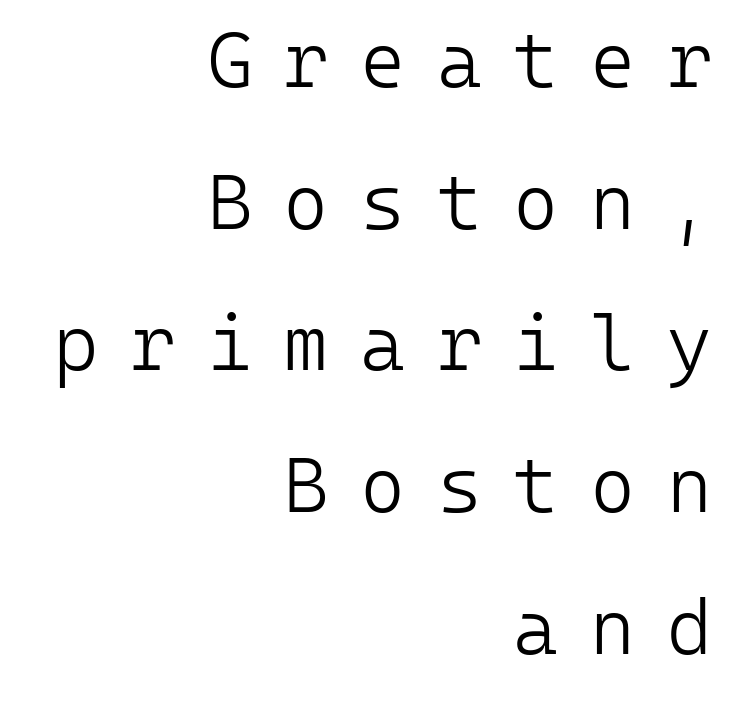
The image shows 77 px light sans-serif type, upright, monospaced; set right-aligned, line spacing 1.84x, unusually wide letter spacing (+0.41 em), not underlined; low stroke contrast and a medium x-height.
